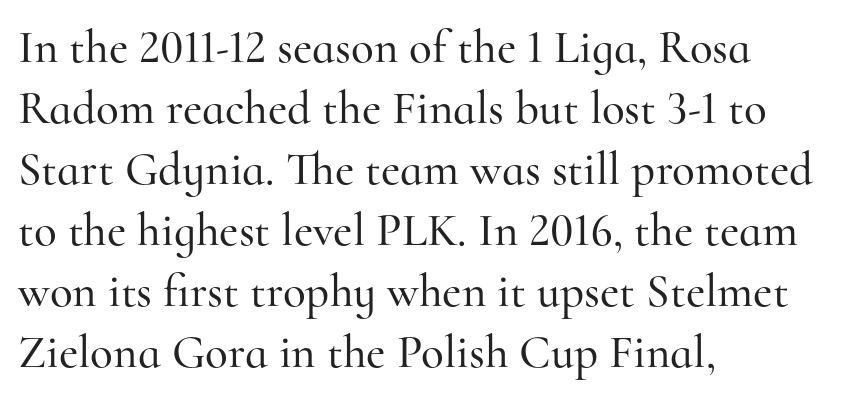
Q: Is the text italic (slanted)? A: No, it is upright.
Q: Is the typeface a serif or a sans-serif typeface? A: Serif.
Q: Is the text underlined? A: No.
Q: How is the paragraph aligned? A: Left-aligned.
Q: Is the spacing between letters normal or unusually wide? A: Normal.
Q: Is the spacing between lines tight, normal or loose? A: Normal.
Q: Width (condensed, normal, or wide)? A: Normal.
Q: Stroke contrast? A: High.
Q: x-height? A: Small.
Q: Monospaced? A: No.
